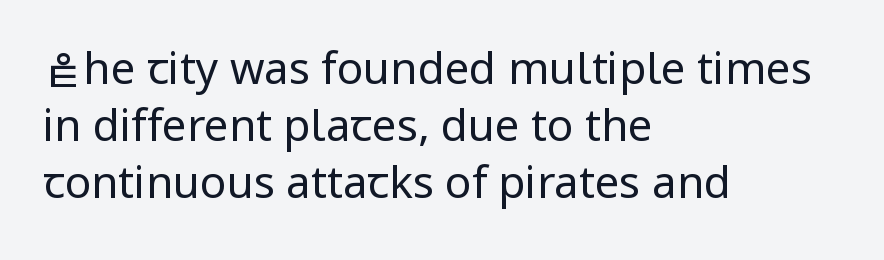
{"serif": "no", "italic": "no", "bold": "no", "weight": "regular", "width": "normal", "stroke_contrast": "low", "x_height": "medium", "monospaced": "no", "underline": "no", "align": "left", "line_spacing": "normal", "line_spacing_ratio": 1.3, "letter_spacing": "normal", "letter_spacing_em": 0.0, "glyph_px": 44}
